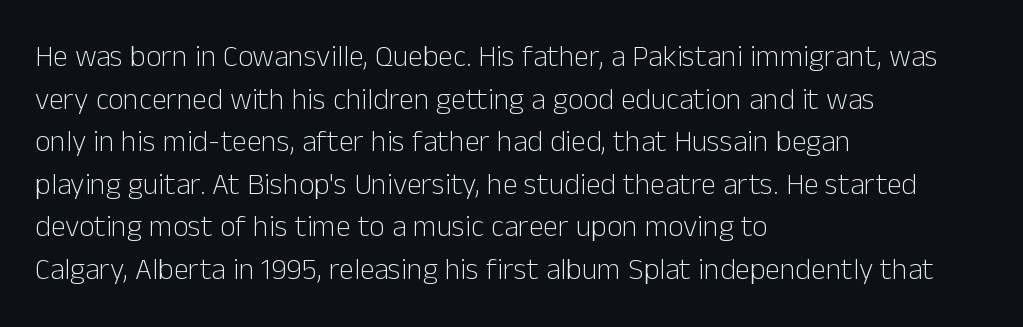
Unlike italic type, these characters show no tilt at all. Reading down the block, your eye returns to a fixed left position each line. The horizontal fit of the characters is conventional and even. Character widths vary here, with narrow letters taking less room than wide ones.
